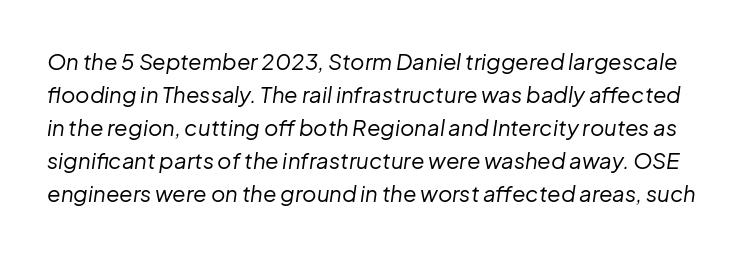
Any mark beneath the type? The region is blank. Students, note that the glyphs here touch the page at normal intervals. The axis of the letterforms is tilted away from vertical. Normally led — the rows are evenly, conventionally spaced. The face looks like a standard text weight, possibly lighter.
